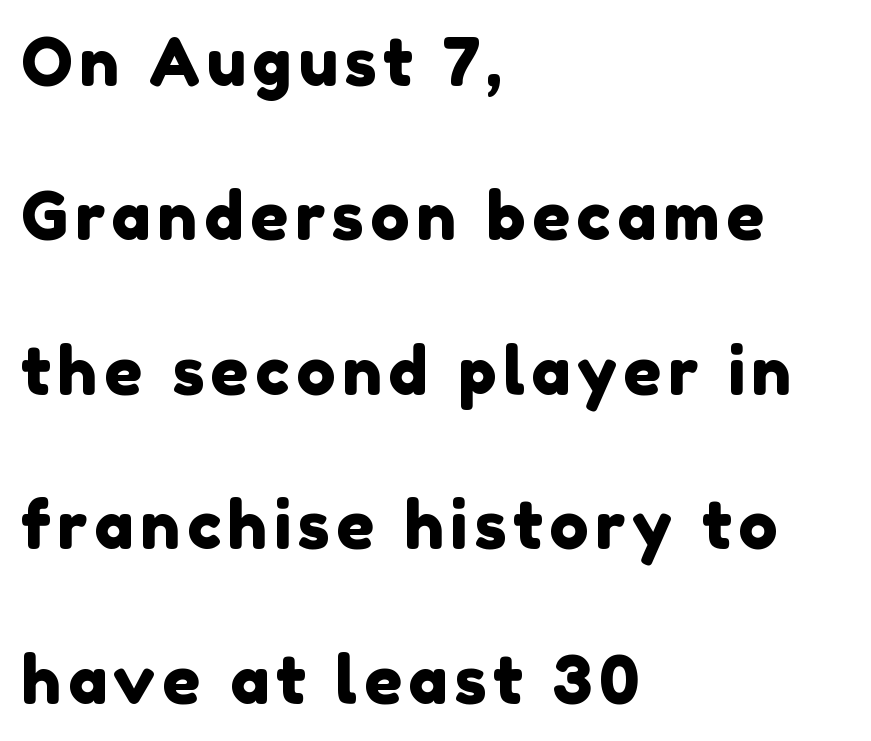
{"serif": "no", "width": "normal", "x_height": "medium", "monospaced": "no", "underline": "no", "align": "left", "line_spacing": "loose", "line_spacing_ratio": 2.34, "glyph_px": 66}
